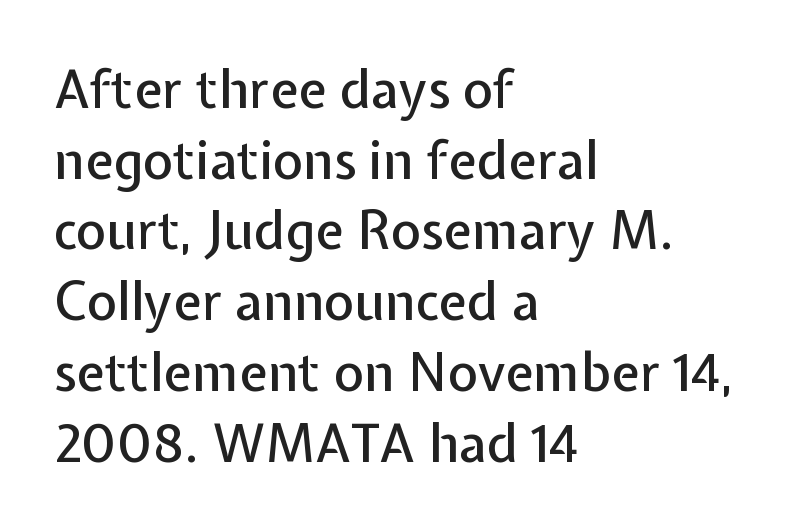
Q: Is the text italic (slanted)? A: No, it is upright.
Q: Is the typeface a serif or a sans-serif typeface? A: Sans-serif.
Q: Is the text underlined? A: No.
Q: How is the paragraph aligned? A: Left-aligned.
Q: Is the spacing between letters normal or unusually wide? A: Normal.
Q: Is the spacing between lines tight, normal or loose? A: Normal.
Q: Width (condensed, normal, or wide)? A: Normal.
Q: Stroke contrast? A: Low.
Q: x-height? A: Medium.
Q: Monospaced? A: No.
